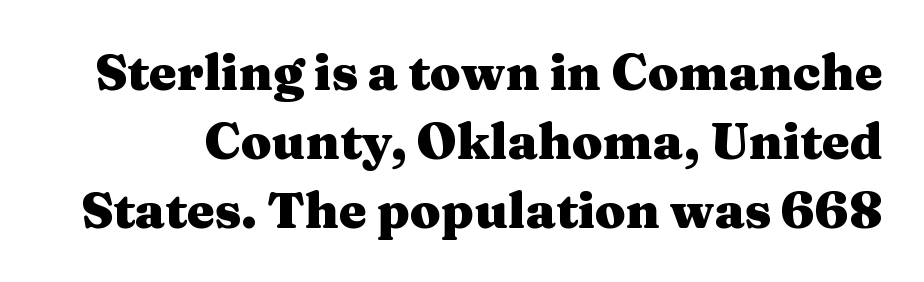
The image shows 50 px heavy, wide serif type, upright; set normal line spacing (1.38x), normal letter spacing, not underlined; medium stroke contrast and a medium x-height.
